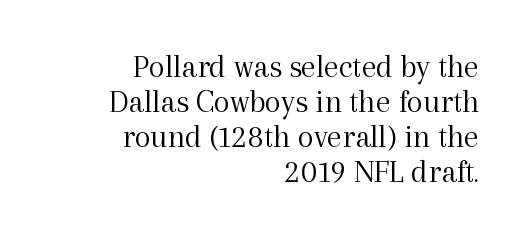
The image shows 33 px light serif type, upright; set right-aligned, tight line spacing (1.06x), normal letter spacing, not underlined; a medium x-height.
